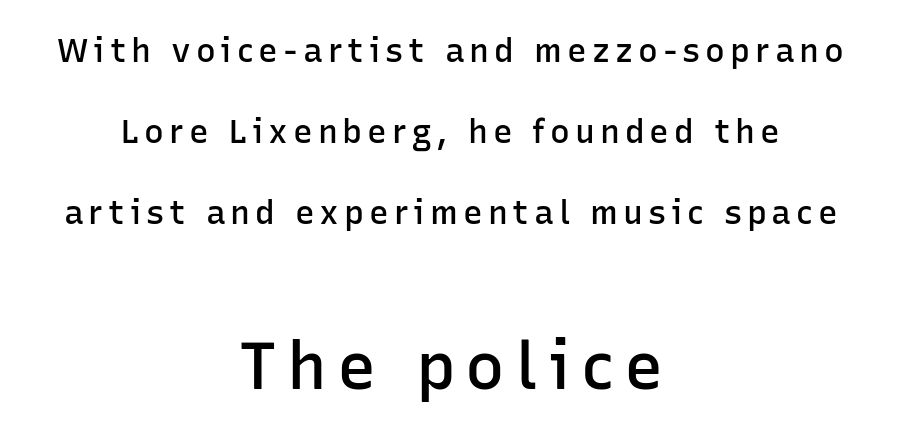
{"serif": "no", "italic": "no", "bold": "semi", "weight": "semibold", "width": "normal", "stroke_contrast": "low", "x_height": "medium", "monospaced": "no", "underline": "no", "align": "center", "line_spacing": "loose", "line_spacing_ratio": 2.46, "larger_block": "second", "size_ratio": 2.0, "glyph_px": 66}
